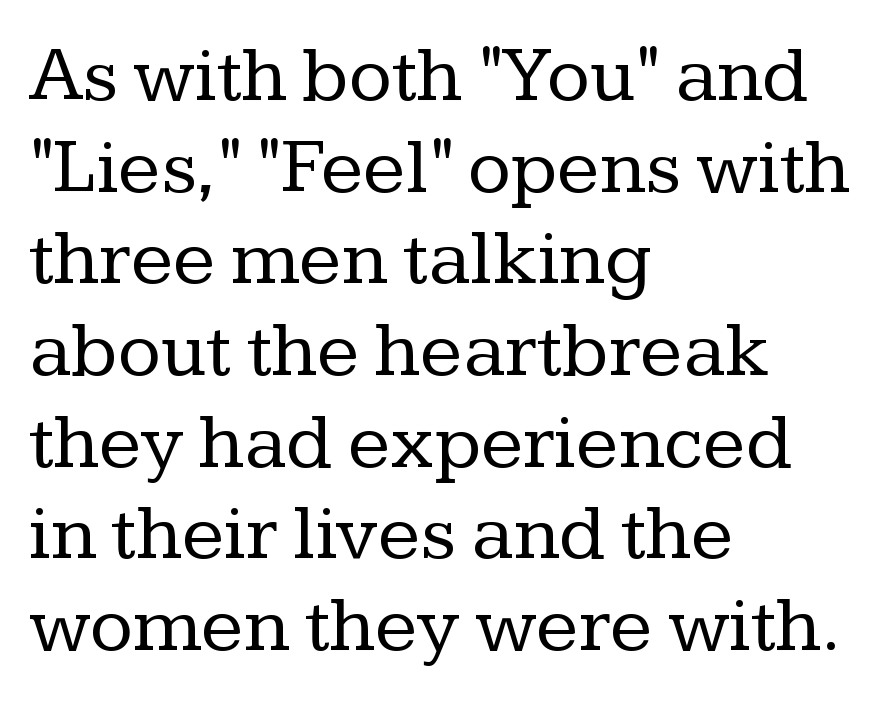
{"serif": "yes", "italic": "no", "bold": "no", "weight": "regular", "width": "normal", "stroke_contrast": "low", "x_height": "medium", "monospaced": "no", "underline": "no", "align": "left", "line_spacing_ratio": 1.16, "letter_spacing": "normal", "letter_spacing_em": 0.0, "glyph_px": 79}
